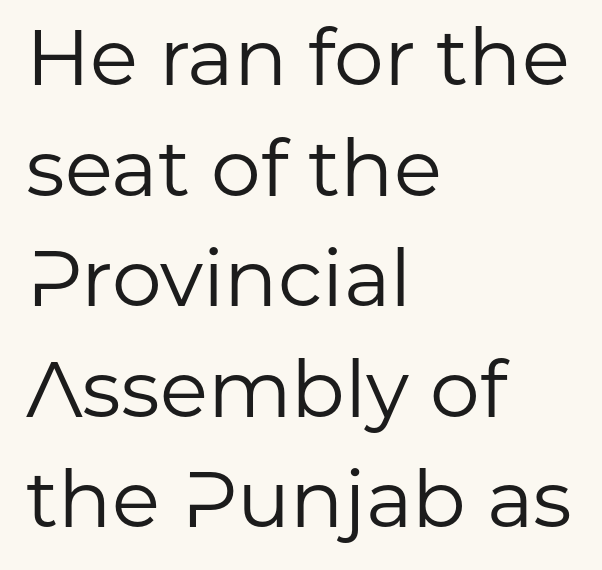
The image shows 79 px regular-weight sans-serif type, upright; set left-aligned, normal line spacing (1.4x), normal letter spacing, not underlined; low stroke contrast and a medium x-height.
